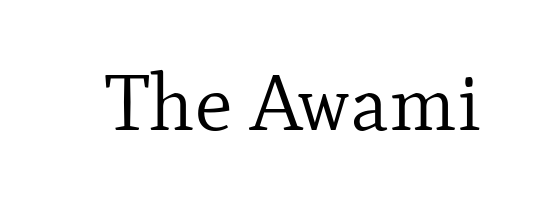
{"serif": "yes", "italic": "no", "bold": "no", "weight": "regular", "width": "normal", "stroke_contrast": "low", "x_height": "small", "monospaced": "no", "underline": "no", "letter_spacing": "normal", "letter_spacing_em": 0.0, "glyph_px": 79}
